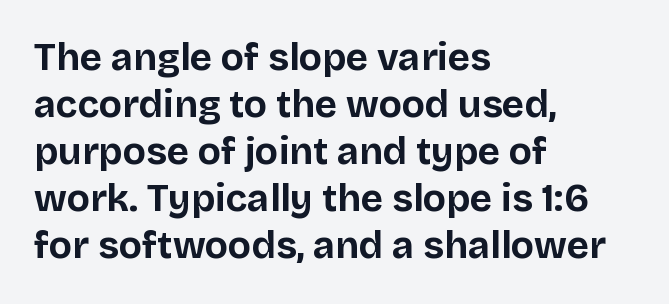
Q: Is the text bold? A: Yes.
Q: Is the text italic (slanted)? A: No, it is upright.
Q: Is the typeface a serif or a sans-serif typeface? A: Sans-serif.
Q: Is the text underlined? A: No.
Q: How is the paragraph aligned? A: Left-aligned.
Q: Is the spacing between letters normal or unusually wide? A: Normal.
Q: Width (condensed, normal, or wide)? A: Normal.
Q: Stroke contrast? A: Low.
Q: x-height? A: Large.
Q: Monospaced? A: No.
